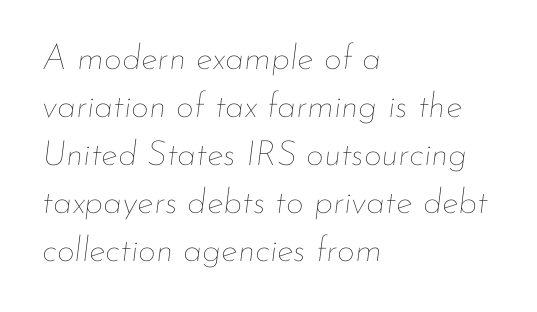
The image shows 35 px thin type, italic (leaning right); set left-aligned, normal line spacing (1.37x), normal letter spacing, not underlined; low stroke contrast and a small x-height.
